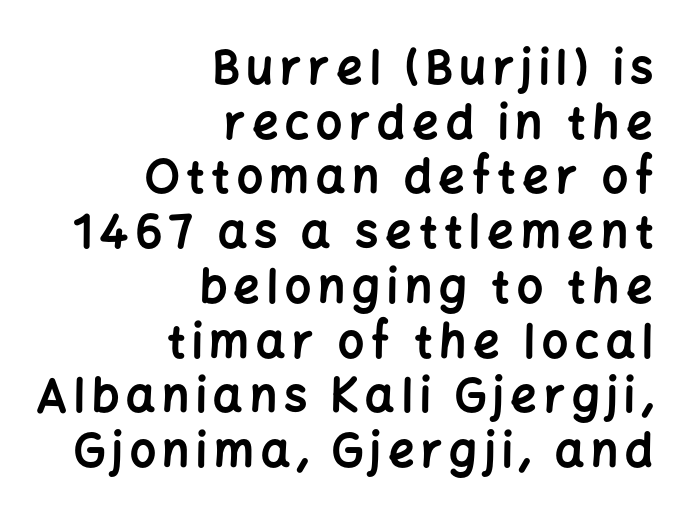
{"serif": "no", "italic": "no", "bold": "yes", "weight": "bold", "width": "normal", "stroke_contrast": "low", "x_height": "medium", "monospaced": "no", "underline": "no", "align": "right", "line_spacing_ratio": 1.19, "glyph_px": 46}
